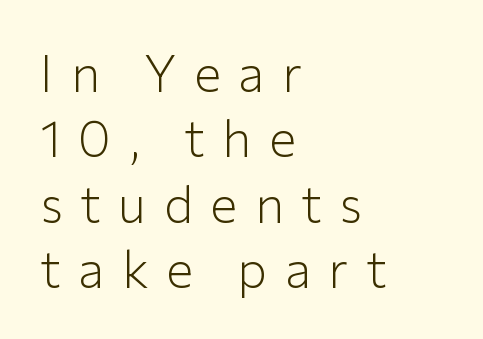
The image shows 51 px light sans-serif type, upright; set left-aligned, normal line spacing (1.28x), unusually wide letter spacing (+0.34 em), not underlined; low stroke contrast and a medium x-height.
